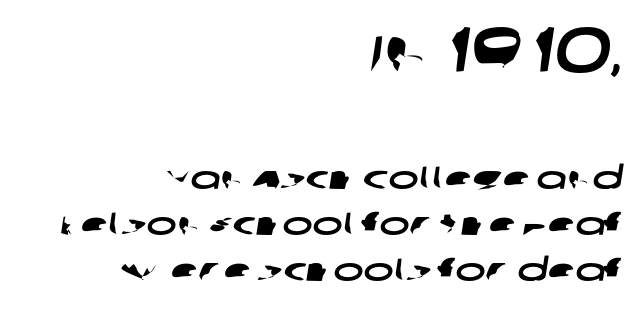
Q: Is the typeface a serif or a sans-serif typeface? A: Sans-serif.
Q: Is the text underlined? A: No.
Q: How is the paragraph aligned? A: Right-aligned.
Q: Is the spacing between letters normal or unusually wide? A: Normal.
Q: Is the spacing between lines tight, normal or loose? A: Normal.
Q: Which block of text is set in a larger size, the first (top) or the second (bottom)? A: The first (top) one.
Q: Width (condensed, normal, or wide)? A: Wide.
Q: Stroke contrast? A: Low.
Q: x-height? A: Large.
Q: Monospaced? A: No.
